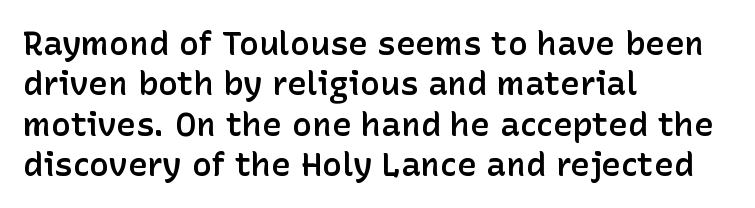
In CSS terms this would be text-align: left. Students, note that the glyphs here touch the page at normal intervals. Notice the strokes are somewhat thickened but not fully heavy: this is a semibold. I'd call this a sans setting — the letters go barefoot.
